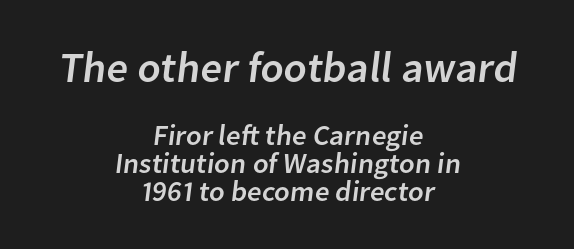
This rendering uses center alignment, leaving both contours irregular but symmetric. The rendering shows plain stroke endings on the letterforms — a sans-serif design. The line-height multiplier appears low, near solid setting. Each letter keeps its own natural width here, so spacing adapts to shape. A typesetter would call this zero additional tracking.
